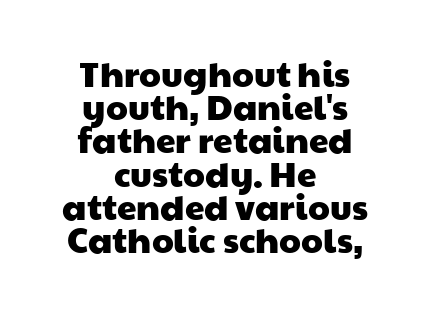
Is the letter spacing exaggerated? No — it looks like the ordinary default. Proportional: the letters do not fall into vertical columns. The designer dialed line spacing down below the default. Note: no serifs on the glyphs. Underline: absent. The paragraph shown floats in the horizontal middle.
